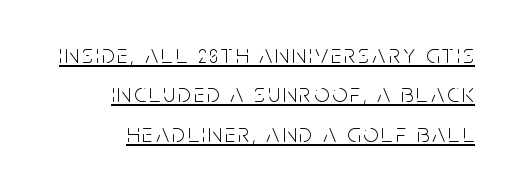
{"italic": "no", "bold": "no", "underline": "yes", "align": "right", "line_spacing": "normal", "line_spacing_ratio": 1.51, "glyph_px": 26}
